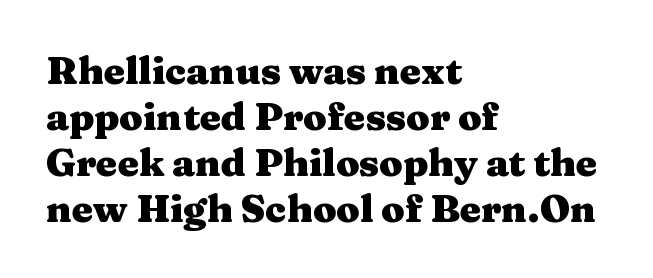
Q: Is the text bold? A: Yes.
Q: Is the text italic (slanted)? A: No, it is upright.
Q: Is the typeface a serif or a sans-serif typeface? A: Serif.
Q: Is the text underlined? A: No.
Q: How is the paragraph aligned? A: Left-aligned.
Q: Is the spacing between letters normal or unusually wide? A: Normal.
Q: Width (condensed, normal, or wide)? A: Wide.
Q: Stroke contrast? A: Medium.
Q: x-height? A: Medium.
Q: Monospaced? A: No.
